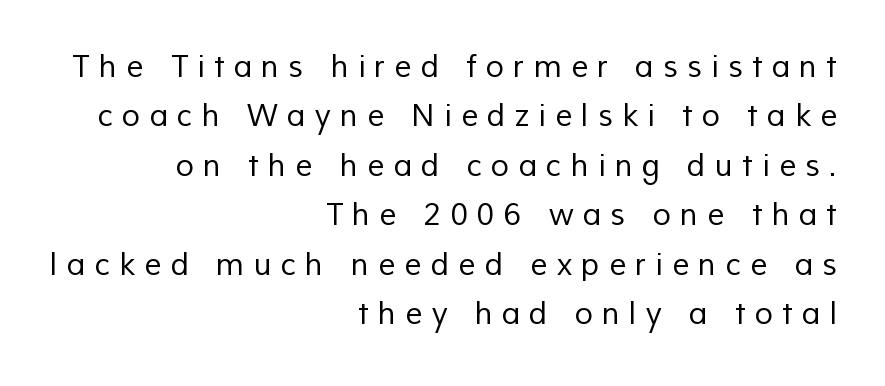
Which margin do the lines hug? The right one — the left edge is uneven. Character widths vary here, with narrow letters taking less room than wide ones. Unlike a traditional serif, this face leaves its strokes unadorned. Observe the wide spacing: letters keep a clear distance from each other. The strokes are not fattened; the text isn't bold.
